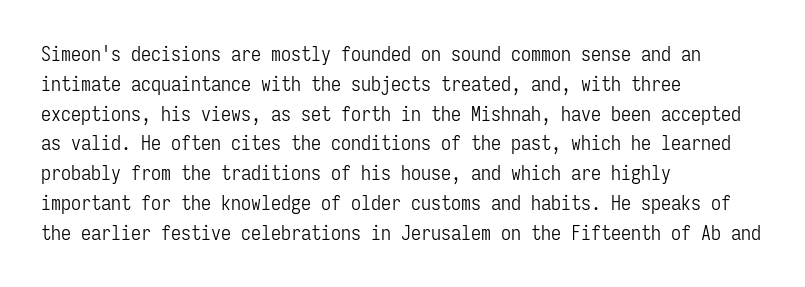
Q: Is the text bold? A: No.
Q: Is the text italic (slanted)? A: No, it is upright.
Q: Is the text underlined? A: No.
Q: How is the paragraph aligned? A: Left-aligned.
Q: Is the spacing between letters normal or unusually wide? A: Normal.
Q: Is the spacing between lines tight, normal or loose? A: Normal.
